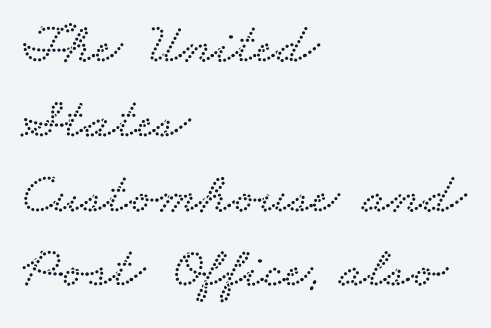
Q: Is the typeface a serif or a sans-serif typeface? A: Serif.
Q: Is the text underlined? A: No.
Q: How is the paragraph aligned? A: Left-aligned.
Q: Is the spacing between letters normal or unusually wide? A: Normal.
Q: Is the spacing between lines tight, normal or loose? A: Normal.
Q: Width (condensed, normal, or wide)? A: Wide.
Q: Stroke contrast? A: Low.
Q: x-height? A: Small.
Q: Monospaced? A: No.
